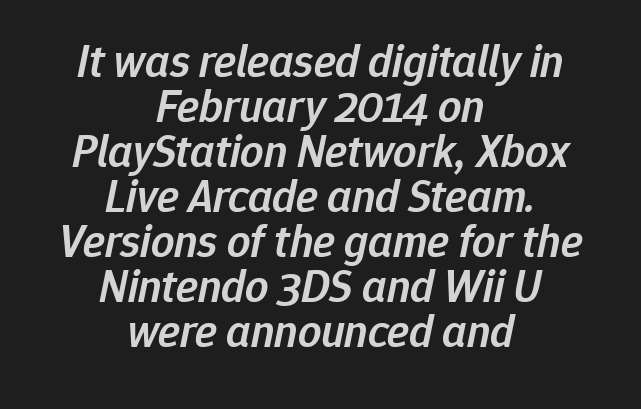
The image shows 46 px semibold type, italic (leaning right); set centered, tight line spacing (0.98x), normal letter spacing, not underlined; low stroke contrast and a medium x-height.
